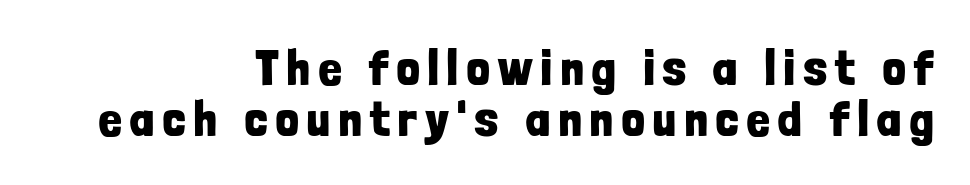
The image shows 50 px bold, condensed sans-serif type, upright; set right-aligned, tight line spacing (1.02x), not underlined; low stroke contrast and a medium x-height.
